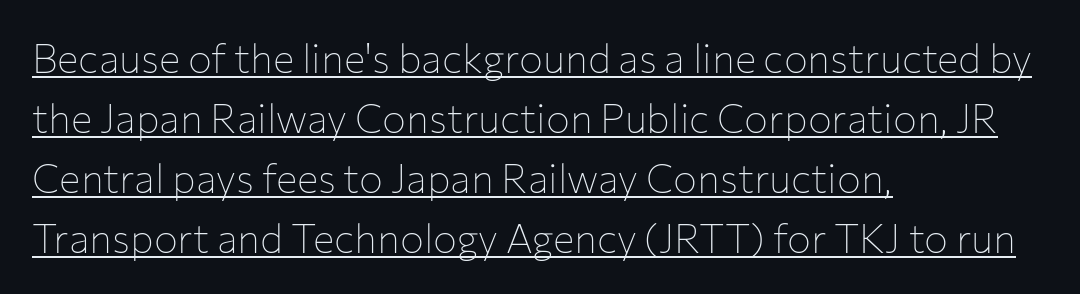
The image shows 40 px thin sans-serif type, upright; set left-aligned, normal line spacing (1.5x), normal letter spacing, underlined; low stroke contrast and a medium x-height.
